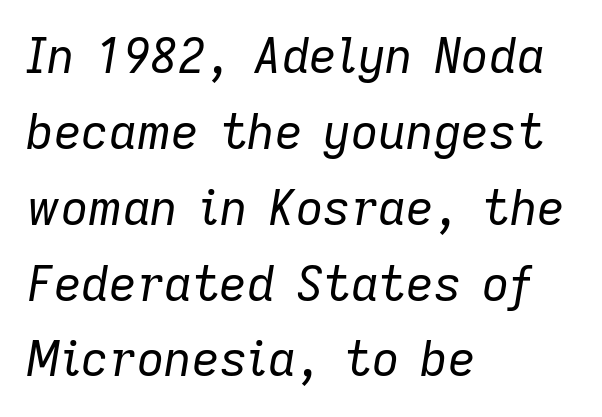
Vertically, the passage feels balanced, rows spaced as you'd expect. A classic flush-left, rag-right setting is used for this passage. The face used here is proportionally spaced, like ordinary book or web type. The face used here has a pronounced slope to its letters.
